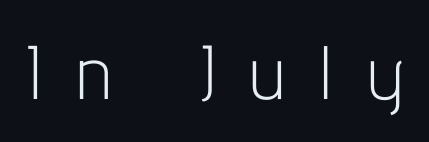
{"serif": "no", "italic": "no", "bold": "no", "weight": "light", "width": "condensed", "stroke_contrast": "low", "x_height": "medium", "monospaced": "no", "underline": "no", "letter_spacing": "wide", "letter_spacing_em": 0.45, "glyph_px": 76}
